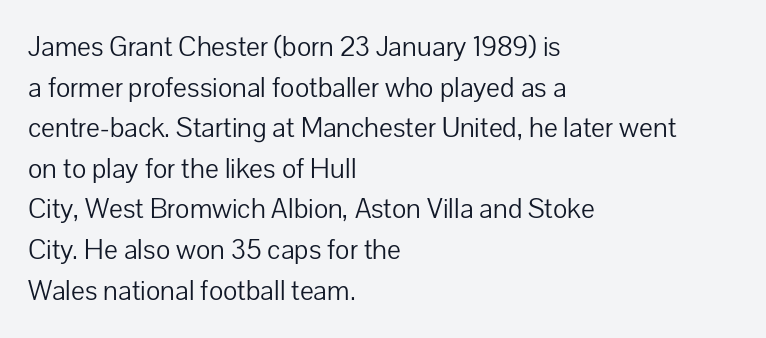
Left-aligned paragraph, ragged on the right. In terms of letterform style, serifs are entirely absent. The font is comparable to plain body text, perhaps lighter. Do the letters lean? They stand straight. Here the designer chose a conventional face with non-uniform glyph widths. A clean baseline with only descenders dipping below it.
